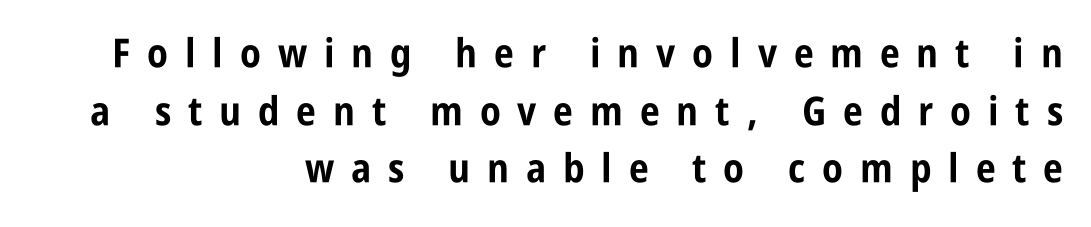
{"serif": "no", "italic": "no", "bold": "yes", "weight": "bold", "width": "condensed", "stroke_contrast": "low", "x_height": "large", "monospaced": "no", "underline": "no", "align": "right", "line_spacing": "normal", "line_spacing_ratio": 1.44, "letter_spacing": "wide", "letter_spacing_em": 0.42, "glyph_px": 40}
